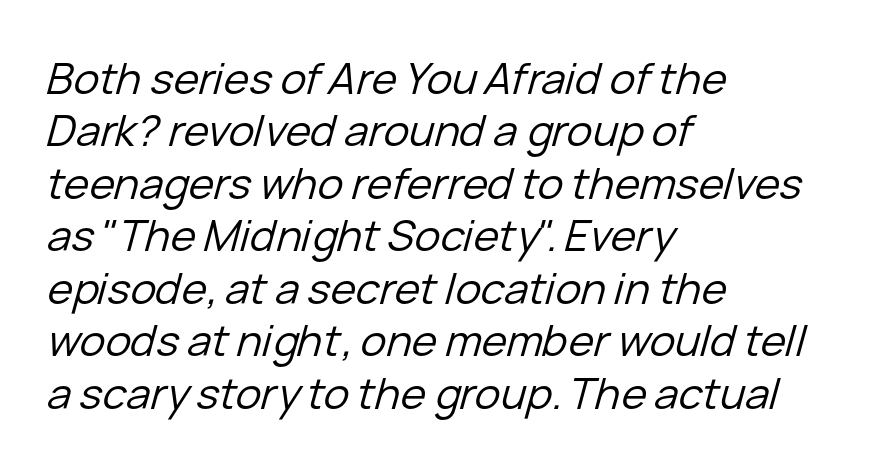
The image shows 43 px regular-weight type, italic (leaning right); set left-aligned, line spacing 1.22x, normal letter spacing, not underlined; low stroke contrast and a medium x-height.
